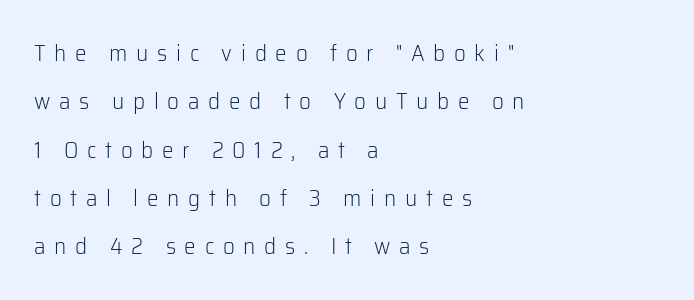
The image shows 23 px text type, upright; set left-aligned, loose line spacing (2.1x), unusually wide letter spacing (+0.38 em), not underlined.
